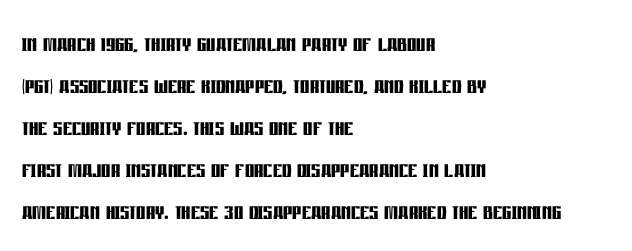
A classic flush-left, rag-right setting is used for this passage. Summary of vertical rhythm: regular, with standard interline spacing. Heft: maximum for text — a bold. These lines keep a tight, regular rhythm from letter to letter. Anything drawn beneath the words? Only blank space.
